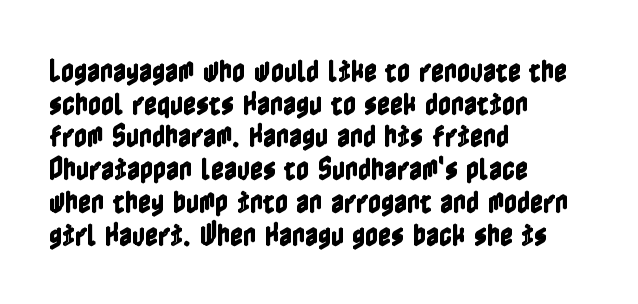
{"italic": "no", "underline": "no", "align": "left", "line_spacing": "normal", "line_spacing_ratio": 1.31, "letter_spacing": "normal", "letter_spacing_em": 0.0, "glyph_px": 25}
